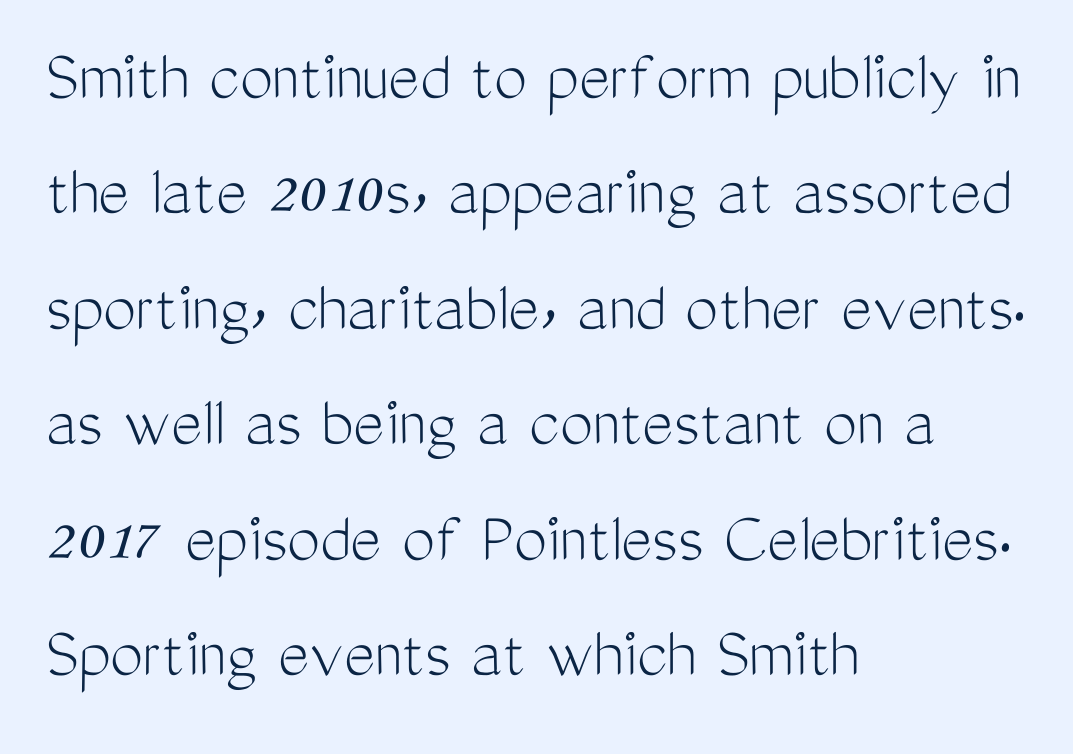
{"serif": "no", "italic": "no", "bold": "no", "weight": "light", "width": "condensed", "stroke_contrast": "medium", "x_height": "medium", "monospaced": "no", "underline": "no", "align": "left", "line_spacing": "normal", "line_spacing_ratio": 1.56, "letter_spacing": "normal", "letter_spacing_em": 0.0, "glyph_px": 74}
